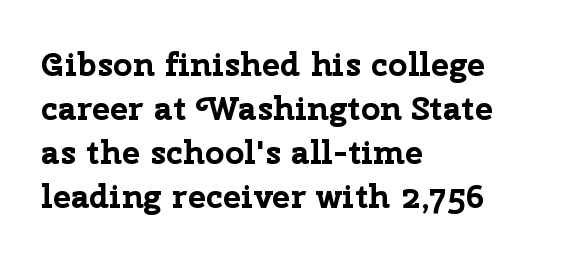
The image shows 34 px bold sans-serif type, upright; set left-aligned, normal line spacing (1.29x), normal letter spacing, not underlined; low stroke contrast and a medium x-height.
